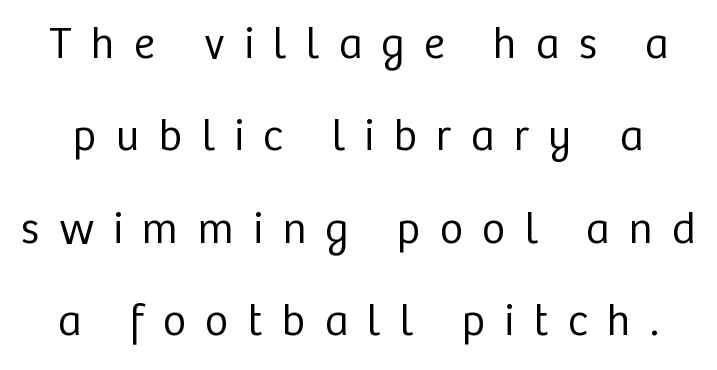
The image shows 44 px regular-weight sans-serif type, upright; set loose line spacing (2.1x), unusually wide letter spacing (+0.44 em), not underlined; low stroke contrast and a medium x-height.
